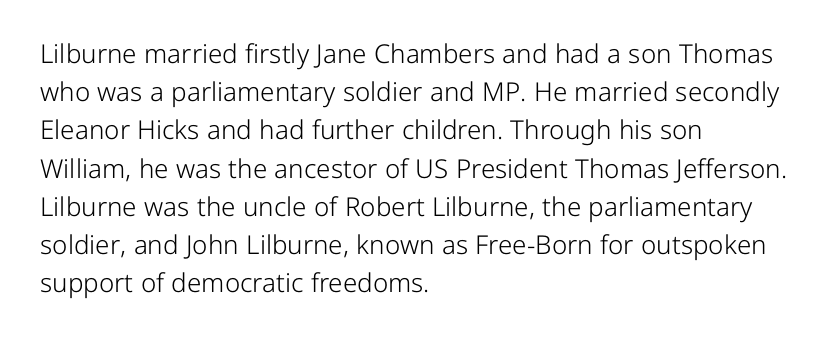
The image shows 26 px text type, upright; set left-aligned, normal line spacing (1.47x), normal letter spacing, not underlined.
